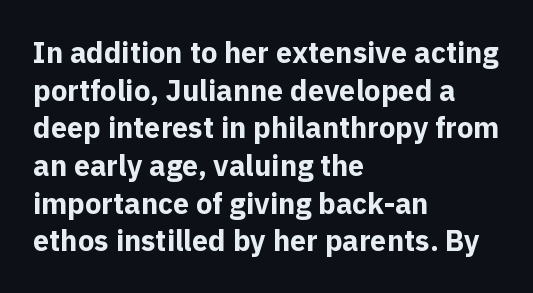
The image shows 29 px bold sans-serif type, upright; set left-aligned, normal line spacing (1.3x), normal letter spacing, not underlined; a medium x-height.
